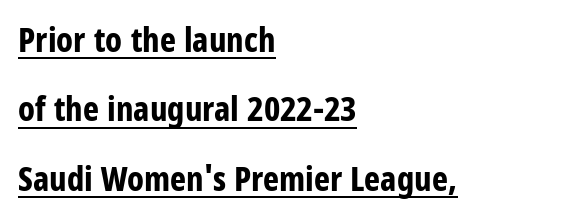
{"serif": "no", "italic": "no", "bold": "yes", "weight": "bold", "width": "condensed", "stroke_contrast": "low", "x_height": "large", "monospaced": "no", "underline": "yes", "align": "left", "line_spacing": "loose", "line_spacing_ratio": 2.04, "letter_spacing": "normal", "letter_spacing_em": 0.0, "glyph_px": 34}
